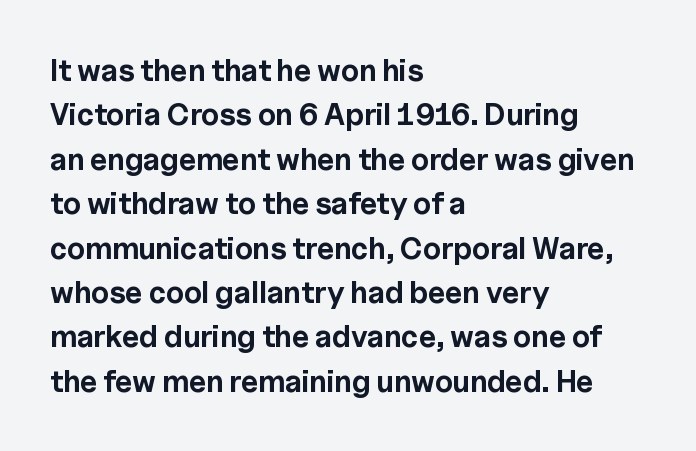
Nope, not italic — everything's standing straight. Left-aligned paragraph, ragged on the right. Each glyph is drawn with heavy, bold strokes. A typesetter would call this zero additional tracking.
